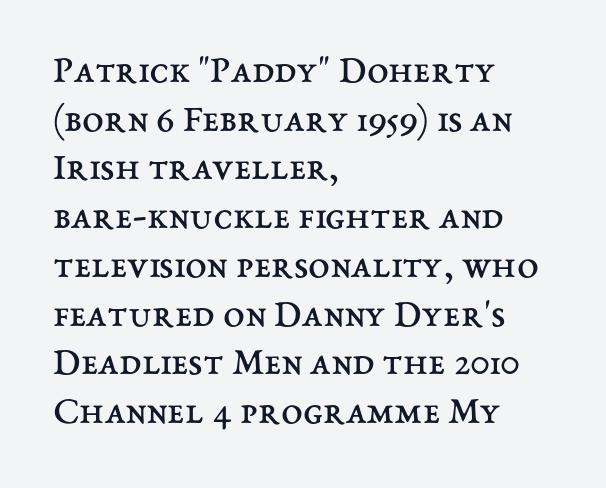
Q: Is the text bold? A: No.
Q: Is the text italic (slanted)? A: No, it is upright.
Q: Is the text underlined? A: No.
Q: How is the paragraph aligned? A: Left-aligned.
Q: Is the spacing between letters normal or unusually wide? A: Normal.
Q: Is the spacing between lines tight, normal or loose? A: Normal.
Q: Width (condensed, normal, or wide)? A: Normal.
Q: Stroke contrast? A: Medium.
Q: x-height? A: Medium.
Q: Monospaced? A: No.
